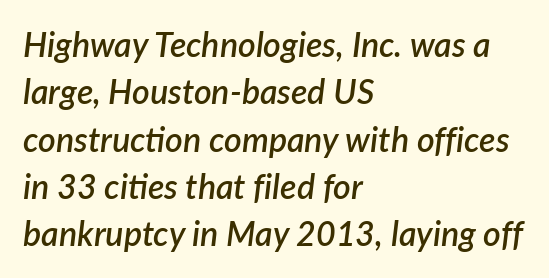
Q: Is the text bold? A: Semi-bold.
Q: Is the text italic (slanted)? A: Yes, it leans right by about 7 degrees.
Q: Is the text underlined? A: No.
Q: How is the paragraph aligned? A: Left-aligned.
Q: Is the spacing between letters normal or unusually wide? A: Normal.
Q: Is the spacing between lines tight, normal or loose? A: Normal.
Q: Width (condensed, normal, or wide)? A: Normal.
Q: Stroke contrast? A: Low.
Q: x-height? A: Medium.
Q: Monospaced? A: No.
